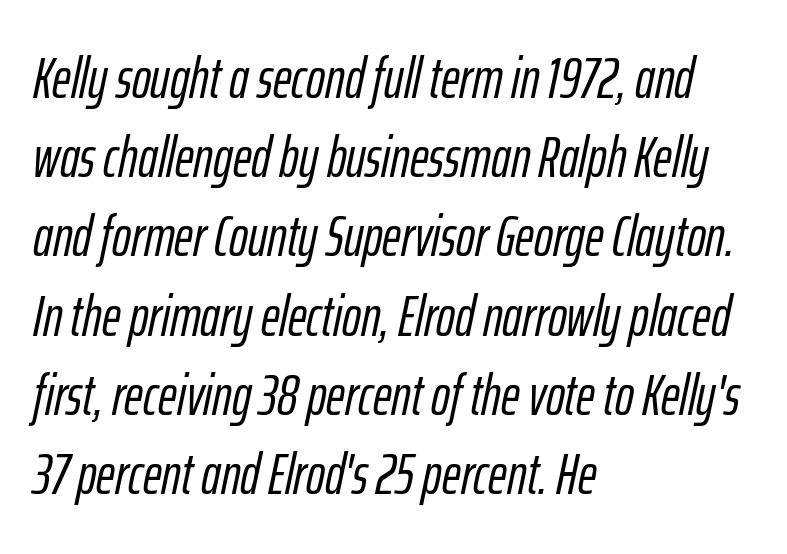
The image shows 57 px condensed type, italic (leaning right); set left-aligned, normal line spacing (1.39x), normal letter spacing, not underlined; low stroke contrast and a medium x-height.
